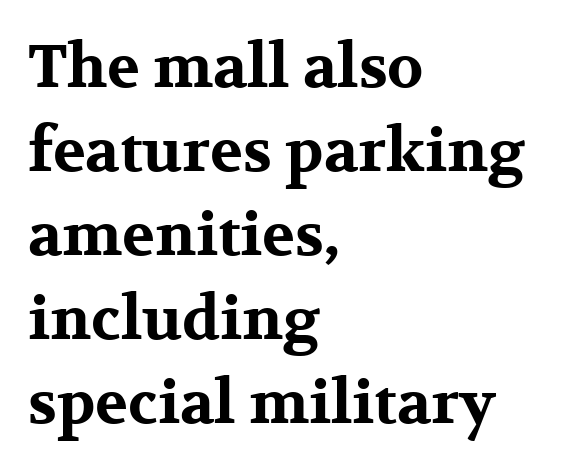
Does the type have serifs? Yes, each stem ends in a small foot. The specimen omits any rule beneath the text block's lines. Varying glyph widths throughout — classic text-font behaviour. In terms of posture, this sample is upright. The letters sit at their default tracking, neither squeezed nor spread.
